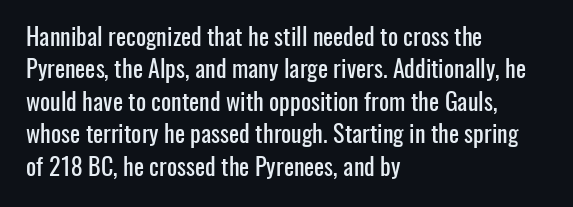
Q: Is the text italic (slanted)? A: No, it is upright.
Q: Is the text underlined? A: No.
Q: How is the paragraph aligned? A: Left-aligned.
Q: Is the spacing between letters normal or unusually wide? A: Normal.
Q: Is the spacing between lines tight, normal or loose? A: Normal.
